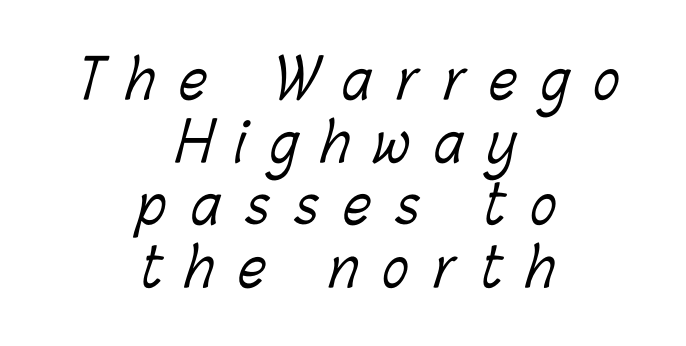
{"bold": "no", "weight": "light", "width": "condensed", "stroke_contrast": "low", "x_height": "medium", "monospaced": "no", "underline": "no", "align": "center", "line_spacing_ratio": 1.16, "letter_spacing": "wide", "letter_spacing_em": 0.46, "glyph_px": 54}
